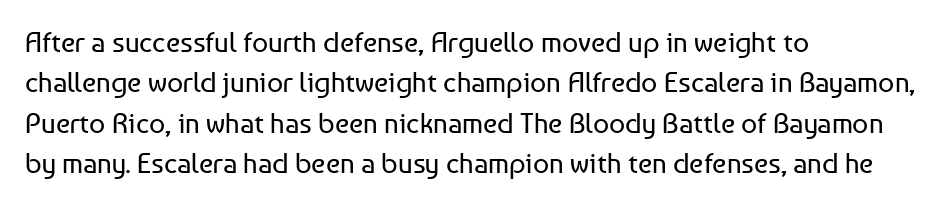
{"serif": "no", "italic": "no", "bold": "no", "weight": "regular", "width": "normal", "stroke_contrast": "low", "x_height": "medium", "monospaced": "no", "underline": "no", "align": "left", "line_spacing": "normal", "line_spacing_ratio": 1.44, "letter_spacing": "normal", "letter_spacing_em": 0.0, "glyph_px": 28}
